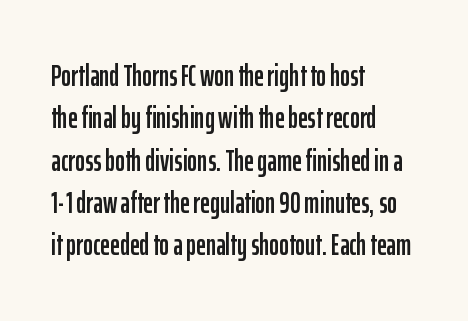
Q: Is the text italic (slanted)? A: No, it is upright.
Q: Is the typeface a serif or a sans-serif typeface? A: Sans-serif.
Q: Is the text underlined? A: No.
Q: How is the paragraph aligned? A: Left-aligned.
Q: Is the spacing between letters normal or unusually wide? A: Normal.
Q: Is the spacing between lines tight, normal or loose? A: Normal.
Q: Width (condensed, normal, or wide)? A: Condensed.
Q: Stroke contrast? A: Low.
Q: x-height? A: Medium.
Q: Monospaced? A: No.
